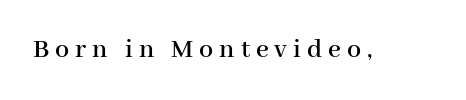
Each letter keeps its own natural width here, so spacing adapts to shape. The designer went with a serif here, giving each stem small feet. Honestly, there is no underline to notice here at all. This is the regular roman posture of the typeface. This rendering widens character spacing well past its baseline value.
